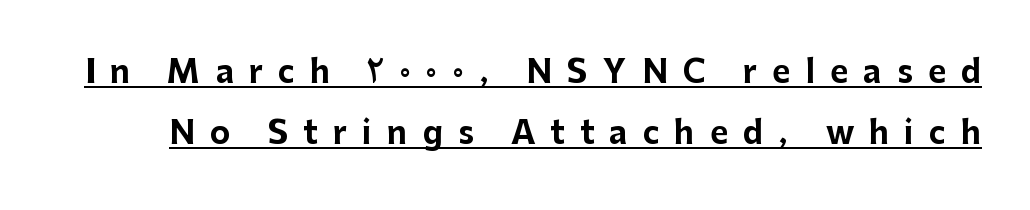
Q: Is the text bold? A: Yes.
Q: Is the text italic (slanted)? A: No, it is upright.
Q: Is the typeface a serif or a sans-serif typeface? A: Sans-serif.
Q: Is the text underlined? A: Yes.
Q: Is the spacing between letters normal or unusually wide? A: Unusually wide.
Q: Is the spacing between lines tight, normal or loose? A: Loose.
Q: Width (condensed, normal, or wide)? A: Normal.
Q: Stroke contrast? A: Low.
Q: x-height? A: Medium.
Q: Monospaced? A: No.
